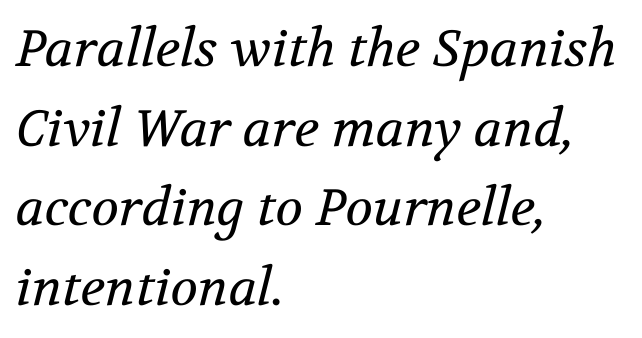
Q: Is the text bold? A: No.
Q: Is the text italic (slanted)? A: Yes, it leans right by about 12 degrees.
Q: Is the typeface a serif or a sans-serif typeface? A: Serif.
Q: Is the text underlined? A: No.
Q: How is the paragraph aligned? A: Left-aligned.
Q: Is the spacing between letters normal or unusually wide? A: Normal.
Q: Is the spacing between lines tight, normal or loose? A: Normal.
Q: Width (condensed, normal, or wide)? A: Normal.
Q: Stroke contrast? A: Medium.
Q: x-height? A: Medium.
Q: Monospaced? A: No.
